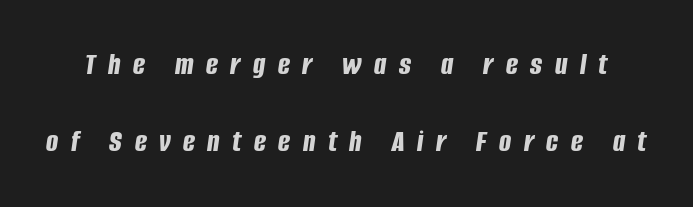
Q: Is the text bold? A: Yes.
Q: Is the text italic (slanted)? A: Yes, it leans right by about 8 degrees.
Q: Is the text underlined? A: No.
Q: Is the spacing between letters normal or unusually wide? A: Unusually wide.
Q: Is the spacing between lines tight, normal or loose? A: Loose.
Q: Width (condensed, normal, or wide)? A: Condensed.
Q: Stroke contrast? A: Low.
Q: x-height? A: Large.
Q: Monospaced? A: No.
